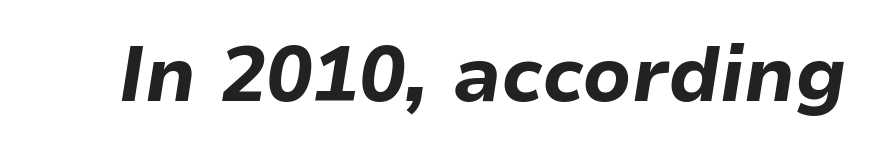
Weight: bold. Rendered with sloped, italic letterforms. Spacing between characters is what you'd get straight out of the box. A clean baseline with only descenders dipping below it. The face used here is proportionally spaced, like ordinary book or web type.
